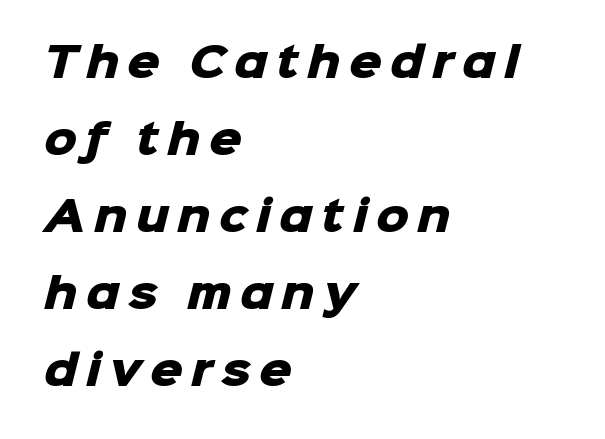
The image shows 41 px heavy sans-serif type; set left-aligned, line spacing 1.88x, unusually wide letter spacing (+0.2 em), not underlined; low stroke contrast and a medium x-height.
